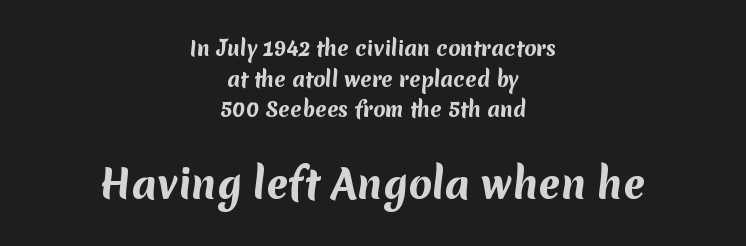
The image shows 39 px bold sans-serif type; set centered, normal line spacing (1.53x), normal letter spacing, not underlined; the second (bottom) block is 1.95x larger; medium stroke contrast and a medium x-height.
